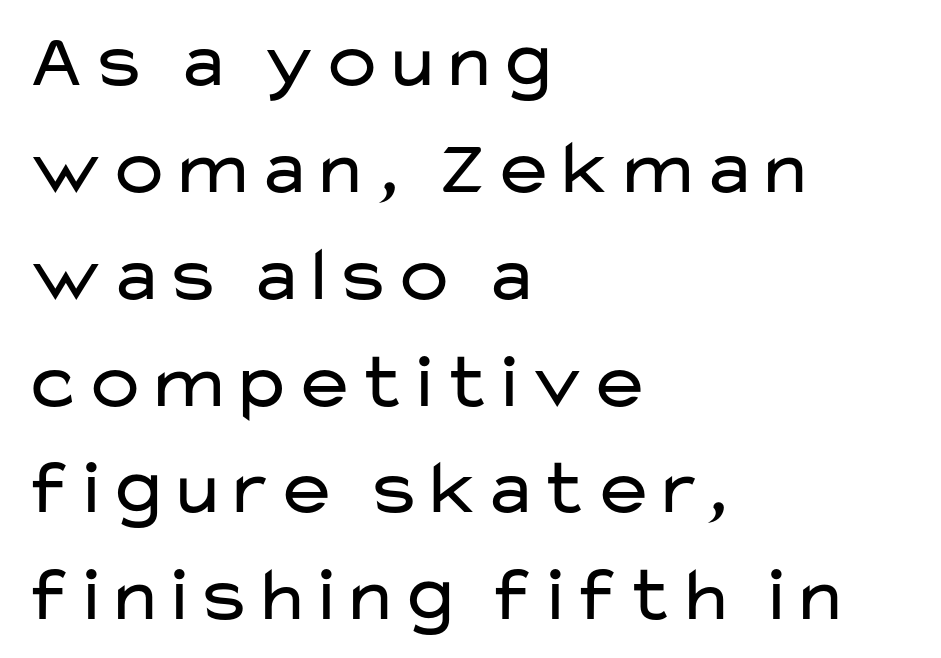
Q: Is the text bold? A: No.
Q: Is the text italic (slanted)? A: No, it is upright.
Q: Is the typeface a serif or a sans-serif typeface? A: Sans-serif.
Q: Is the text underlined? A: No.
Q: How is the paragraph aligned? A: Left-aligned.
Q: Is the spacing between letters normal or unusually wide? A: Normal.
Q: Is the spacing between lines tight, normal or loose? A: Normal.
Q: Width (condensed, normal, or wide)? A: Wide.
Q: Stroke contrast? A: Low.
Q: x-height? A: Medium.
Q: Monospaced? A: No.
